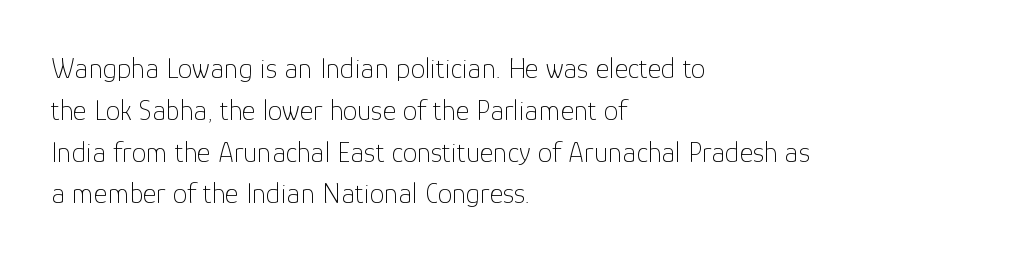
This sample has the flowing, uneven cadence of proportional lettering. The face used here is a sans, in the tradition of grotesques and geometrics. Here the glyphs are tracked normally, forming tight word shapes. No chunkiness to these letters — they're not bold.
